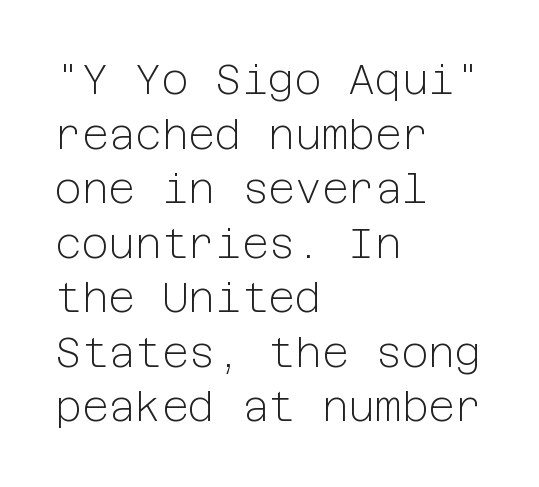
A bare baseline throughout the passage. Is there much room between lines? A standard amount, neither cramped nor airy. You can tell from the bare stems that sans-serif type was used. Compared with a centered layout, this one pins lines to the left instead. A roman cut, with each character standing at attention. Here the glyphs are tracked normally, forming tight word shapes.
